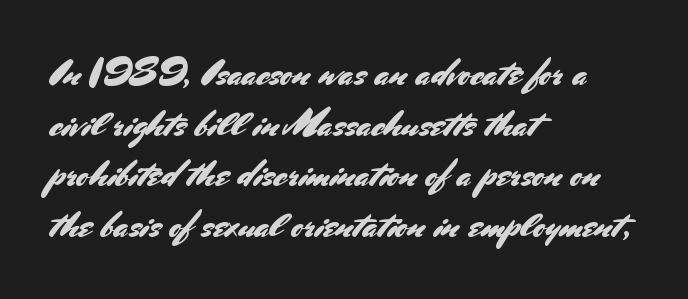
Q: Is the text italic (slanted)? A: Yes.
Q: Is the typeface a serif or a sans-serif typeface? A: Sans-serif.
Q: Is the text underlined? A: No.
Q: How is the paragraph aligned? A: Left-aligned.
Q: Is the spacing between letters normal or unusually wide? A: Normal.
Q: Is the spacing between lines tight, normal or loose? A: Normal.
Q: Width (condensed, normal, or wide)? A: Normal.
Q: Stroke contrast? A: Medium.
Q: x-height? A: Small.
Q: Monospaced? A: No.
